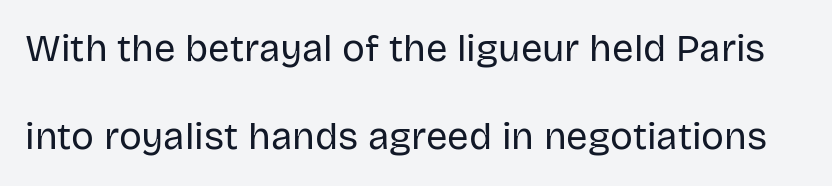
The image shows 38 px regular-weight sans-serif type, upright; set loose line spacing (2.32x), normal letter spacing, not underlined; low stroke contrast and a large x-height.
